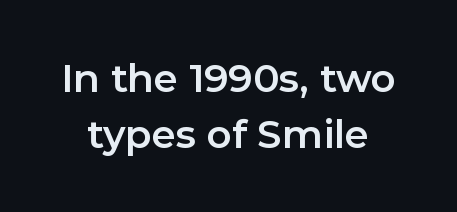
No word sits above an underline. In terms of letterspacing, this is plain default setting. Character widths vary here, with narrow letters taking less room than wide ones. If you measured baseline to baseline, you'd find a middling distance.
